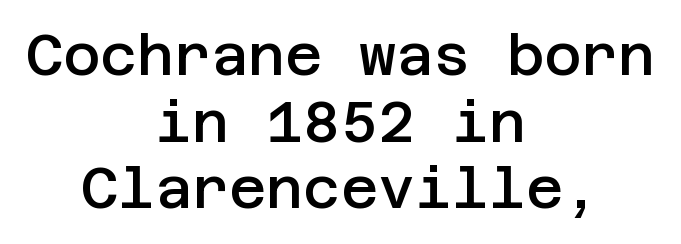
Q: Is the text bold? A: Semi-bold.
Q: Is the text italic (slanted)? A: No, it is upright.
Q: Is the typeface a serif or a sans-serif typeface? A: Sans-serif.
Q: Is the text underlined? A: No.
Q: How is the paragraph aligned? A: Centered.
Q: Is the spacing between letters normal or unusually wide? A: Normal.
Q: Width (condensed, normal, or wide)? A: Normal.
Q: Stroke contrast? A: Low.
Q: x-height? A: Large.
